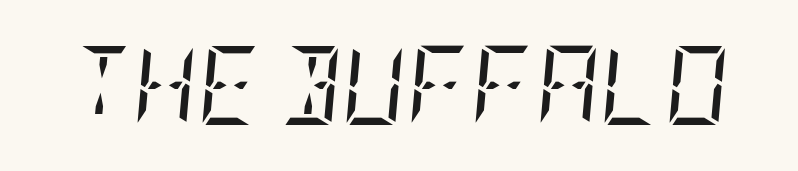
The image shows 79 px regular-weight, condensed serif type, italic (leaning right); set normal letter spacing, not underlined; low stroke contrast and a large x-height.
